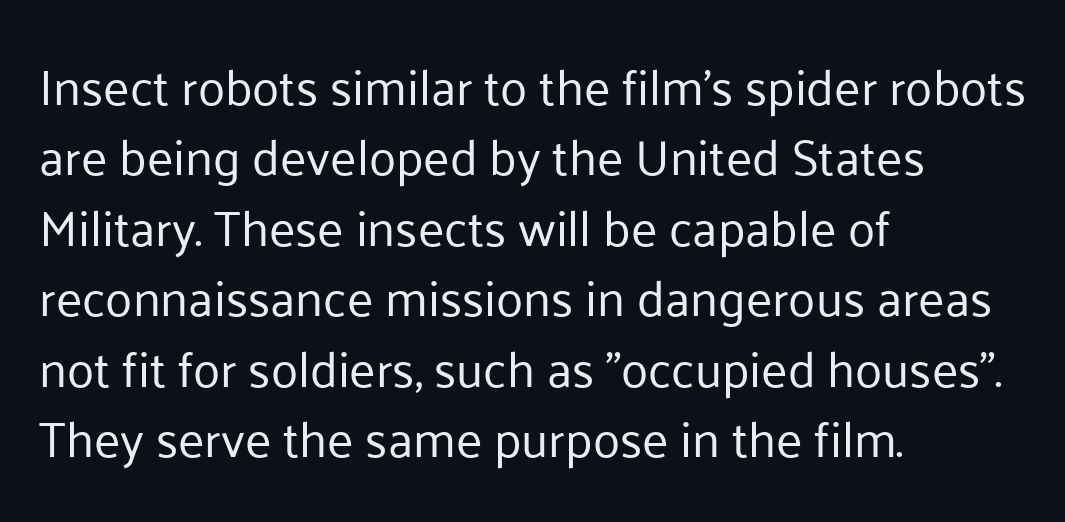
Q: Is the text bold? A: No.
Q: Is the text italic (slanted)? A: No, it is upright.
Q: Is the typeface a serif or a sans-serif typeface? A: Sans-serif.
Q: Is the text underlined? A: No.
Q: How is the paragraph aligned? A: Left-aligned.
Q: Is the spacing between letters normal or unusually wide? A: Normal.
Q: Is the spacing between lines tight, normal or loose? A: Normal.
Q: Width (condensed, normal, or wide)? A: Normal.
Q: Stroke contrast? A: Low.
Q: x-height? A: Medium.
Q: Monospaced? A: No.
